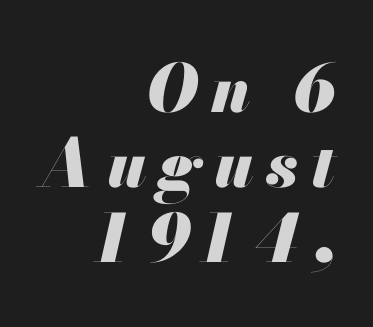
Q: Is the text bold? A: Yes.
Q: Is the text italic (slanted)? A: Yes, it leans right by about 13 degrees.
Q: Is the text underlined? A: No.
Q: How is the paragraph aligned? A: Right-aligned.
Q: Is the spacing between letters normal or unusually wide? A: Unusually wide.
Q: Is the spacing between lines tight, normal or loose? A: Tight.
Q: Width (condensed, normal, or wide)? A: Normal.
Q: Stroke contrast? A: Medium.
Q: x-height? A: Small.
Q: Monospaced? A: No.
